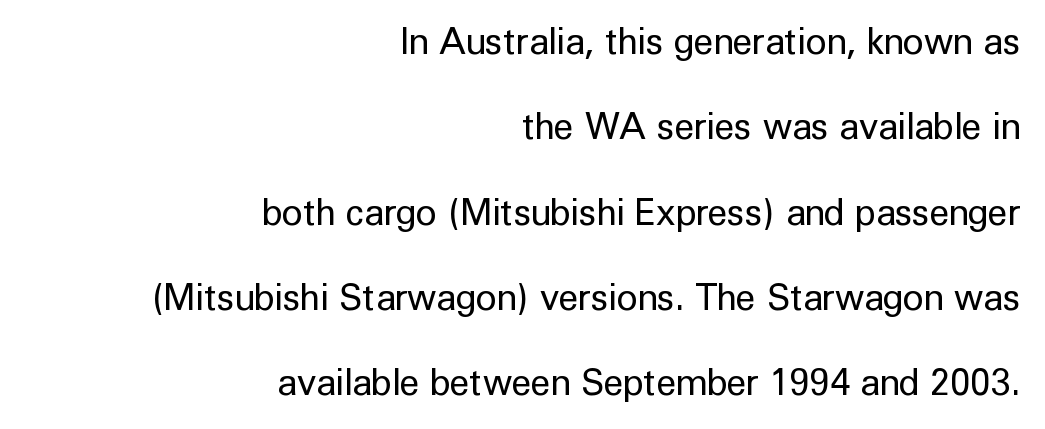
The image shows 36 px regular-weight sans-serif type, upright; set right-aligned, loose line spacing (2.37x), normal letter spacing, not underlined; low stroke contrast and a medium x-height.
